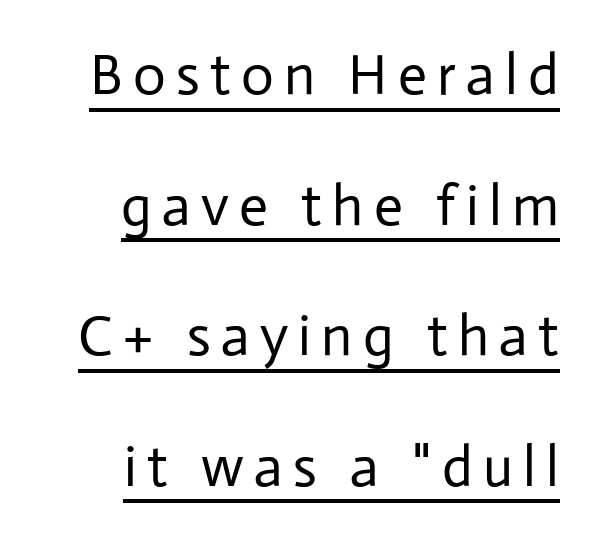
Q: Is the text bold? A: No.
Q: Is the text italic (slanted)? A: No, it is upright.
Q: Is the typeface a serif or a sans-serif typeface? A: Sans-serif.
Q: Is the text underlined? A: Yes.
Q: How is the paragraph aligned? A: Right-aligned.
Q: Is the spacing between lines tight, normal or loose? A: Loose.
Q: Width (condensed, normal, or wide)? A: Normal.
Q: Stroke contrast? A: Low.
Q: x-height? A: Medium.
Q: Monospaced? A: No.
